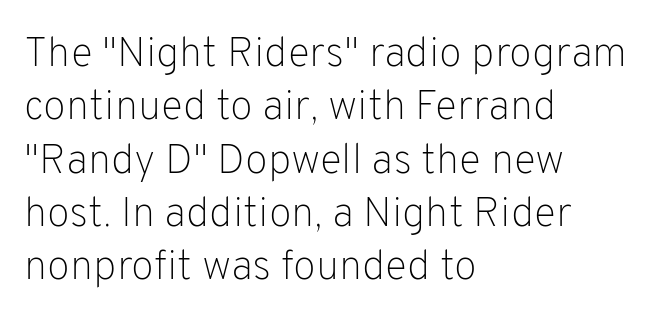
{"serif": "no", "italic": "no", "bold": "no", "weight": "light", "width": "normal", "stroke_contrast": "low", "x_height": "medium", "monospaced": "no", "underline": "no", "align": "left", "line_spacing": "normal", "line_spacing_ratio": 1.27, "letter_spacing": "normal", "letter_spacing_em": 0.0, "glyph_px": 42}
